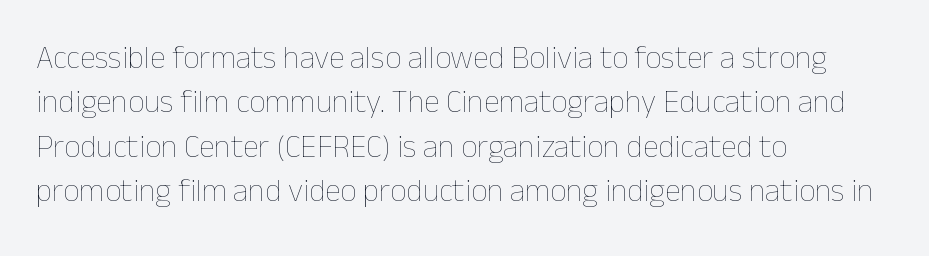
The image shows 32 px thin type, upright; set left-aligned, normal line spacing (1.39x), normal letter spacing, not underlined; low stroke contrast and a medium x-height.
